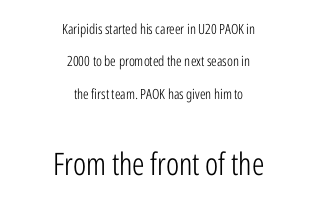
{"serif": "no", "italic": "no", "bold": "no", "weight": "light", "width": "condensed", "stroke_contrast": "low", "x_height": "medium", "monospaced": "no", "underline": "no", "align": "center", "line_spacing": "loose", "line_spacing_ratio": 2.31, "letter_spacing": "normal", "letter_spacing_em": 0.0, "larger_block": "second", "size_ratio": 2.21, "glyph_px": 31}
